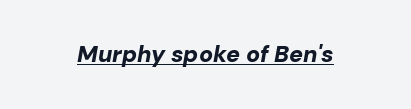
Q: Is the text bold? A: Yes.
Q: Is the text italic (slanted)? A: Yes, it leans right by about 10 degrees.
Q: Is the text underlined? A: Yes.
Q: Is the spacing between letters normal or unusually wide? A: Normal.
